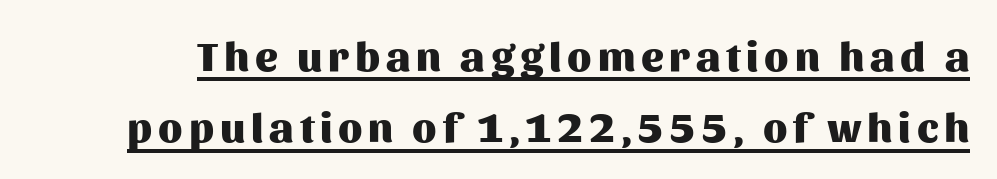
The image shows 42 px heavy sans-serif type, upright; set normal line spacing (1.7x), underlined; medium stroke contrast and a medium x-height.
